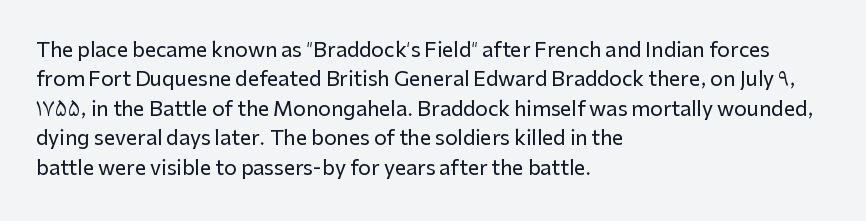
The image shows 20 px text type, upright; set left-aligned, normal line spacing (1.47x), normal letter spacing, not underlined.
